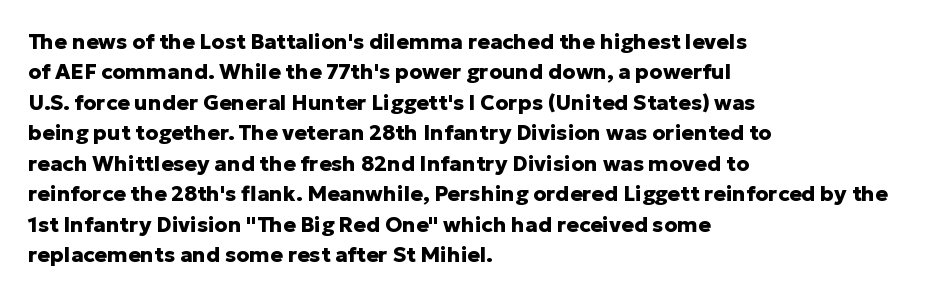
Q: Is the text bold? A: Yes.
Q: Is the text italic (slanted)? A: No, it is upright.
Q: Is the text underlined? A: No.
Q: How is the paragraph aligned? A: Left-aligned.
Q: Is the spacing between letters normal or unusually wide? A: Normal.
Q: Is the spacing between lines tight, normal or loose? A: Normal.
